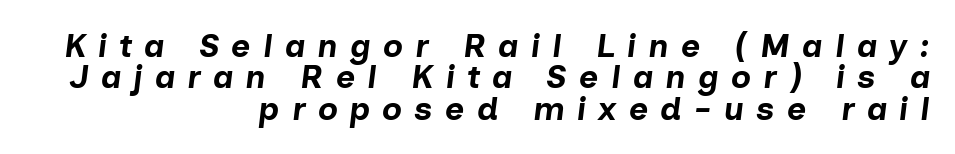
Vertical spacing — tight. Every row of glyphs terminates at an identical x-position on the right. Every character sits at an angle, as italics do. Anything drawn beneath the words? Only blank space. Each letter keeps its own natural width here, so spacing adapts to shape. Summary of weight: heavy, a full bold.
